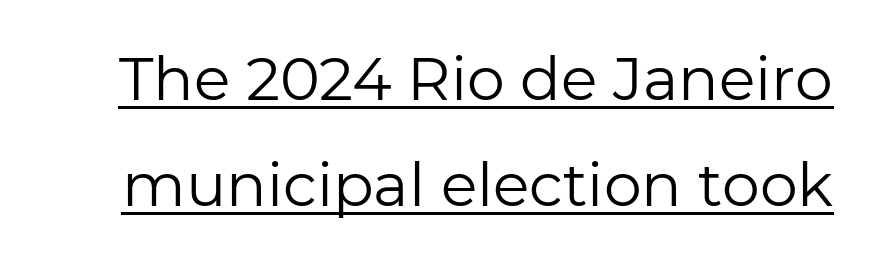
Students, observe the line beneath the letters — that is underlining. The letterforms sit shoulder to shoulder at normal distance. The passage shown is not bold in any degree. Posture: vertical.
